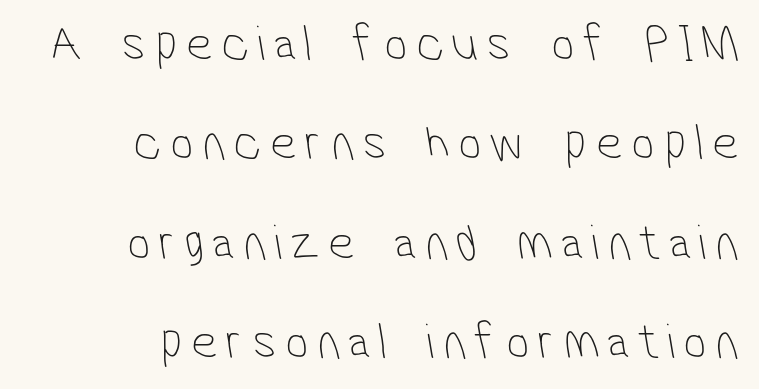
Letters have the restrained weight of plain body copy at most. Interline gaps are noticeably wide in this sample. Letterform terminals end flat and unadorned throughout the passage. Note the varied advance widths — an 'i' is clearly narrower than an 'm'.
